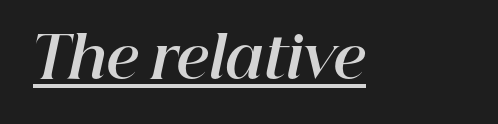
Students, note that the glyphs here touch the page at normal intervals. The letters are bold, with thick, heavy strokes. Character widths vary here, with narrow letters taking less room than wide ones. Looks like someone drew a line under every word here. Quick note: italic.
